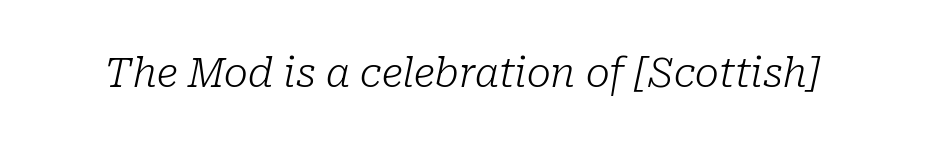
{"serif": "yes", "italic": "yes", "lean": "right", "slant_degrees": 10, "bold": "no", "weight": "light", "width": "normal", "stroke_contrast": "low", "x_height": "medium", "monospaced": "no", "underline": "no", "letter_spacing": "normal", "letter_spacing_em": 0.0, "glyph_px": 40}
